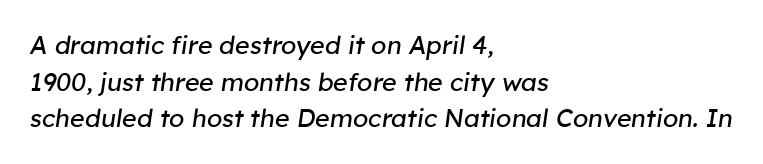
Designer's note — italics engaged. Which margin do the lines hug? The left one — the right edge is uneven. This sample uses plain, unmodified letter spacing. The specimen omits any rule beneath the text block's lines. A quiet, ordinary-to-light weight characterises the typeface.
